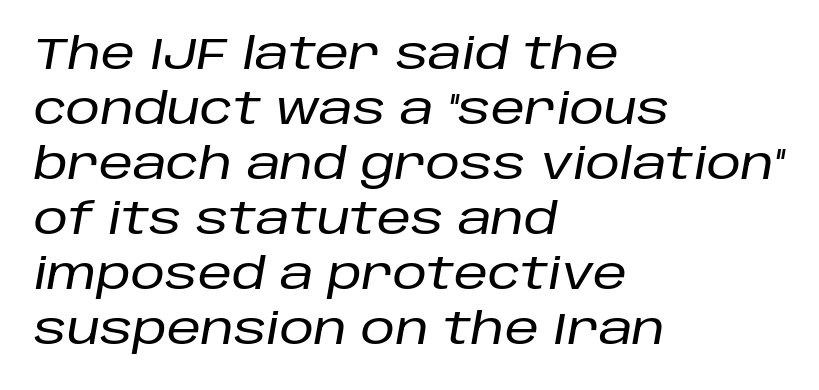
The image shows 43 px text type, italic (leaning right); set left-aligned, normal line spacing (1.28x), normal letter spacing, not underlined; low stroke contrast and a large x-height.
